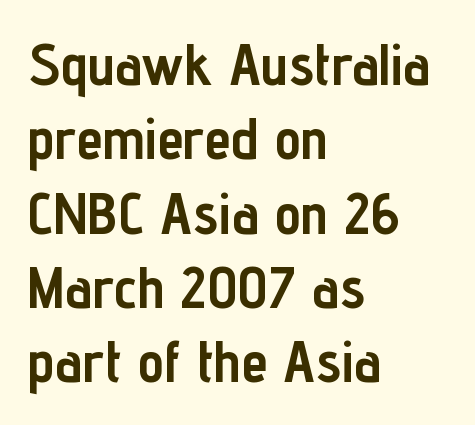
The image shows 59 px semibold, condensed sans-serif type, upright; set left-aligned, normal line spacing (1.26x), normal letter spacing, not underlined; low stroke contrast and a medium x-height.
